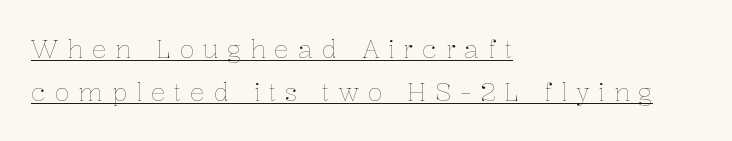
Q: Is the text bold? A: No.
Q: Is the text italic (slanted)? A: No, it is upright.
Q: Is the text underlined? A: Yes.
Q: How is the paragraph aligned? A: Left-aligned.
Q: Is the spacing between letters normal or unusually wide? A: Unusually wide.
